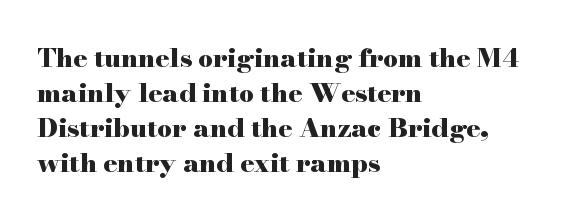
The baseline area is clear. The lines in this sample share a left origin and differ only in where they stop. The type is set solid horizontally, with unmodified tracking. Compared with typical paragraphs, the rows here are spaced about the same. Thick stems and heavy bowls — unmistakably bold. Ascenders rise straight up at ninety degrees.
